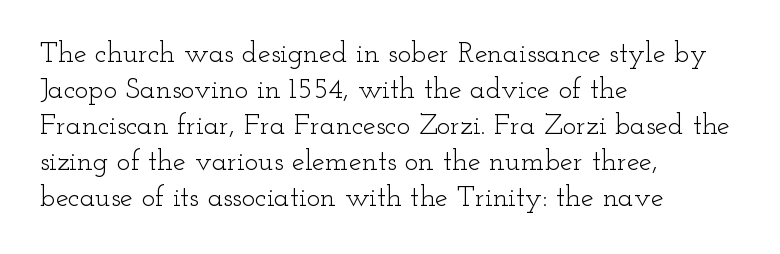
The image shows 29 px light, wide serif type, upright; set left-aligned, line spacing 1.24x, normal letter spacing, not underlined; low stroke contrast and a small x-height.
